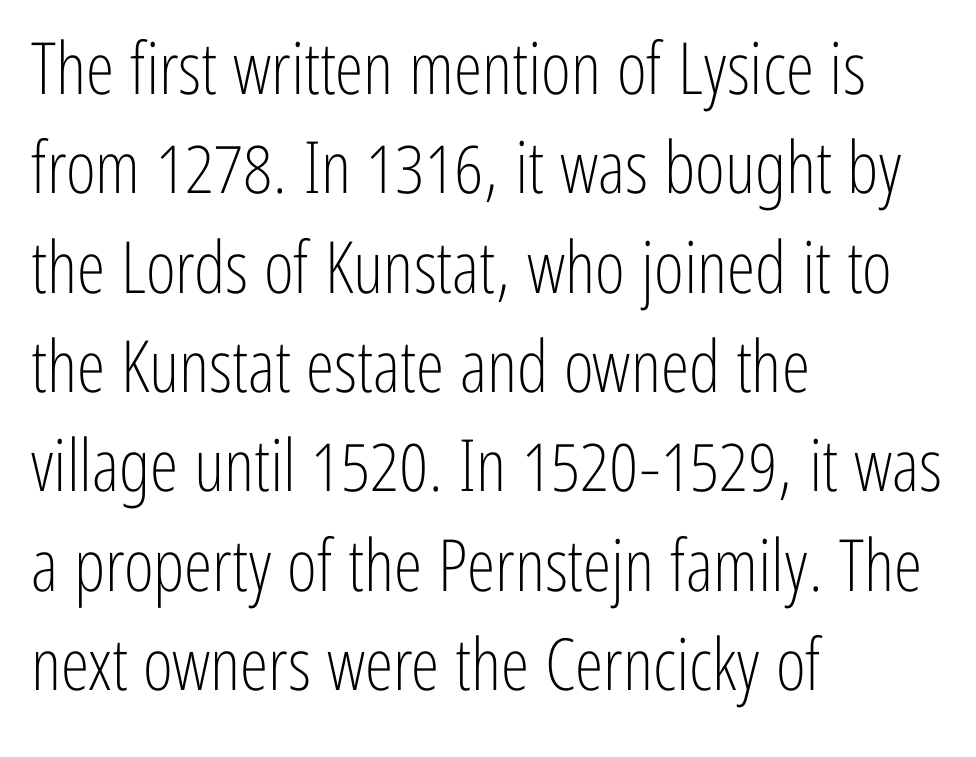
Q: Is the text bold? A: No.
Q: Is the text italic (slanted)? A: No, it is upright.
Q: Is the typeface a serif or a sans-serif typeface? A: Sans-serif.
Q: Is the text underlined? A: No.
Q: How is the paragraph aligned? A: Left-aligned.
Q: Is the spacing between letters normal or unusually wide? A: Normal.
Q: Is the spacing between lines tight, normal or loose? A: Normal.
Q: Width (condensed, normal, or wide)? A: Condensed.
Q: Stroke contrast? A: Low.
Q: x-height? A: Medium.
Q: Monospaced? A: No.
